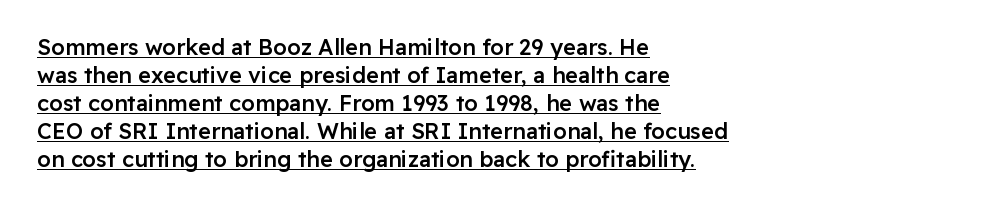
Q: Is the text bold? A: Semi-bold.
Q: Is the text italic (slanted)? A: No, it is upright.
Q: Is the text underlined? A: Yes.
Q: How is the paragraph aligned? A: Left-aligned.
Q: Is the spacing between letters normal or unusually wide? A: Normal.
Q: Is the spacing between lines tight, normal or loose? A: Normal.
